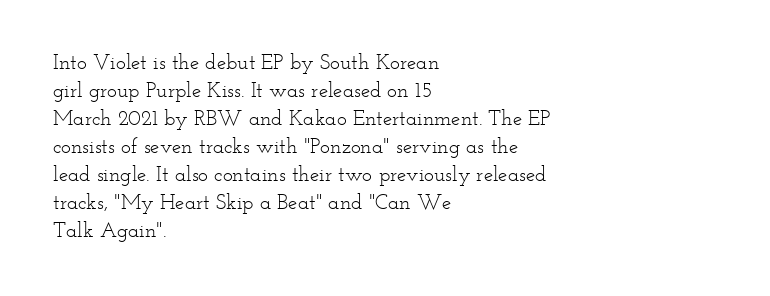
{"italic": "no", "bold": "no", "underline": "no", "align": "left", "line_spacing": "normal", "line_spacing_ratio": 1.33, "letter_spacing": "normal", "letter_spacing_em": 0.0, "glyph_px": 21}
